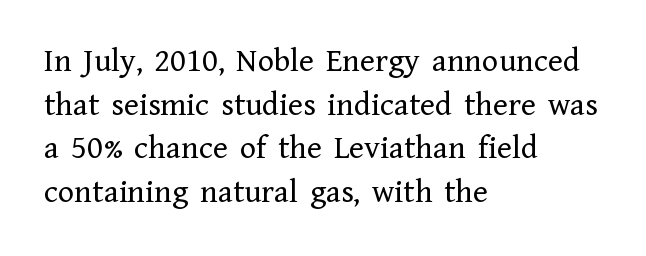
Horizontally, the lines are justified to the leading edge only. Weight: regular or lighter. Think of a printed novel: that variable character pitch is what you see here. These lines were composed using upright roman letters. These lines keep a tight, regular rhythm from letter to letter. The glyphs are unaccompanied by any horizontal stroke below them.
